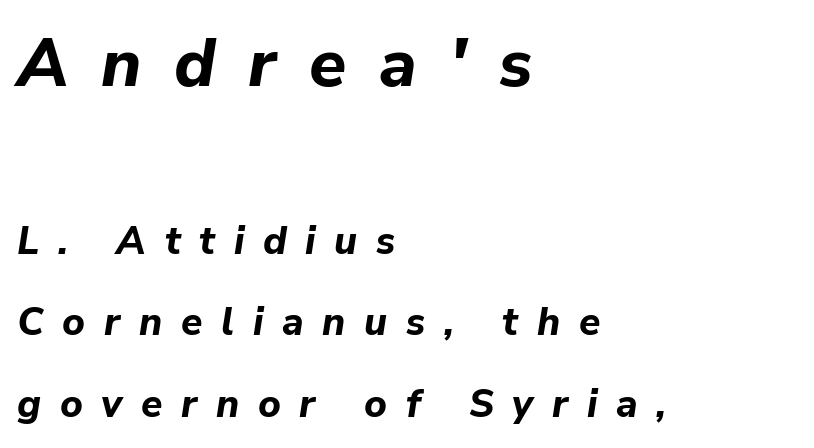
The image shows 68 px bold type, italic (leaning right); set left-aligned, loose line spacing (2.09x), unusually wide letter spacing (+0.48 em), not underlined; the first (top) block is 1.74x larger; low stroke contrast and a medium x-height.
